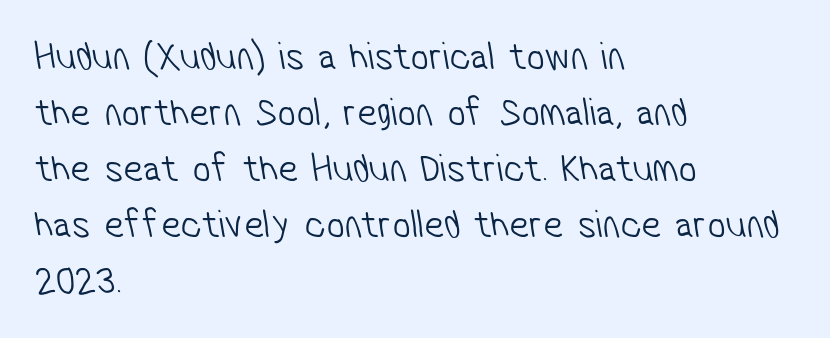
{"serif": "no", "bold": "no", "weight": "light", "width": "condensed", "stroke_contrast": "low", "x_height": "medium", "monospaced": "no", "underline": "no", "align": "left", "line_spacing": "normal", "line_spacing_ratio": 1.4, "letter_spacing": "normal", "letter_spacing_em": 0.0, "glyph_px": 40}
